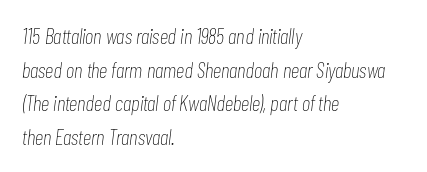
The image shows 22 px text type, italic (leaning right); set left-aligned, normal line spacing (1.53x), normal letter spacing, not underlined.
